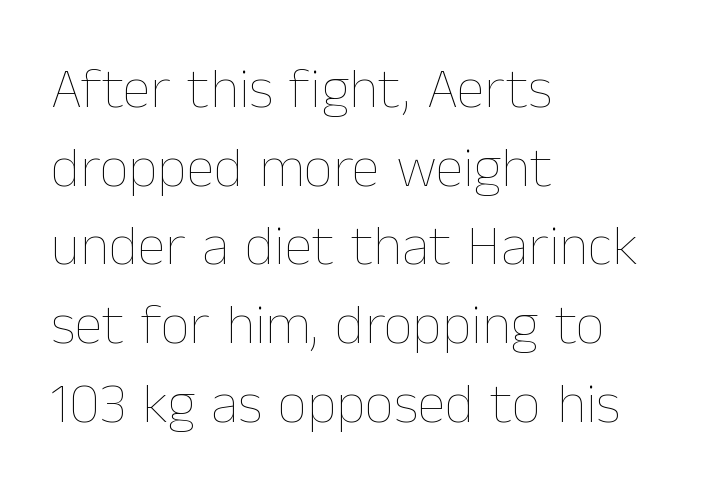
The typesetting does not lean heavy: it is not bold. Has an underline been added? It has not. A typesetter would mark this as roman, not italic. Between one letter and the next there's only the usual sliver of space. Leading: standard. The typesetter chose a ragged-right arrangement here.
